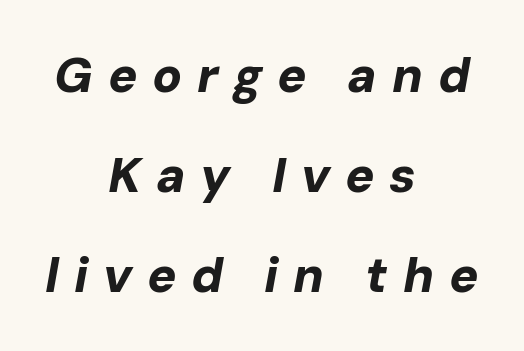
The image shows 49 px bold type, italic (leaning right); set centered, loose line spacing (2.04x), unusually wide letter spacing (+0.3 em), not underlined; low stroke contrast and a medium x-height.
